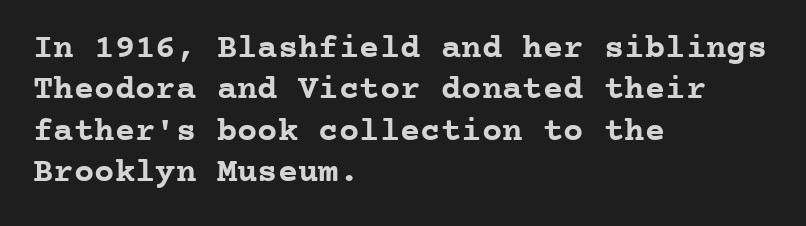
Q: Is the text bold? A: Yes.
Q: Is the text italic (slanted)? A: No, it is upright.
Q: Is the typeface a serif or a sans-serif typeface? A: Serif.
Q: Is the text underlined? A: No.
Q: How is the paragraph aligned? A: Left-aligned.
Q: Is the spacing between letters normal or unusually wide? A: Normal.
Q: Width (condensed, normal, or wide)? A: Normal.
Q: Stroke contrast? A: Low.
Q: x-height? A: Medium.
Q: Monospaced? A: Yes.
